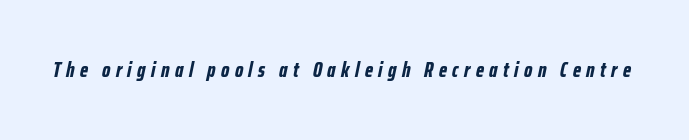
{"italic": "yes", "lean": "right", "slant_degrees": 12, "bold": "yes", "underline": "no", "letter_spacing": "wide", "letter_spacing_em": 0.26, "glyph_px": 21}
